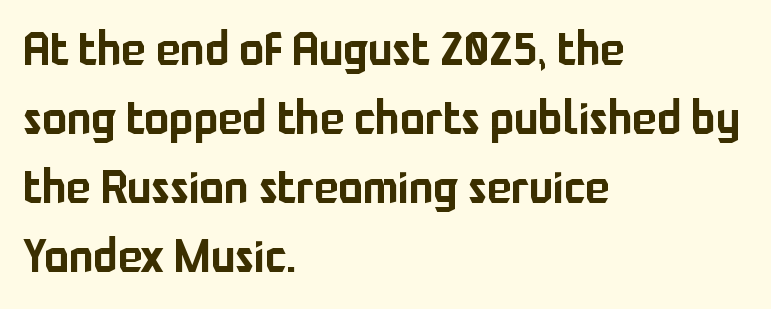
Varying glyph widths throughout — classic text-font behaviour. Compared with typical paragraphs, the rows here are spaced about the same. No extra tracking has been applied to these lines. The strip under each line holds only bare page.
